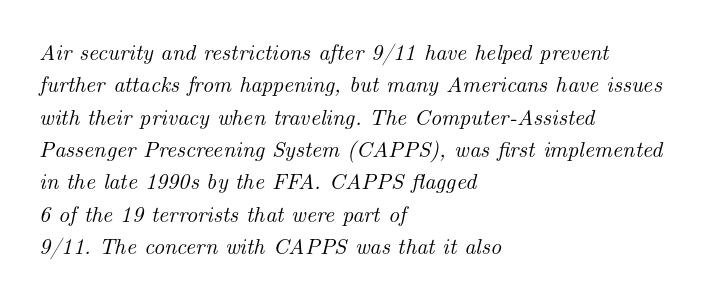
Slant detected: the letters are inclined. Descenders are the only things crossing below the line. Does the leading feel generous? No, just average. Layout note: lines flush left. Between one letter and the next there's only the usual sliver of space.
